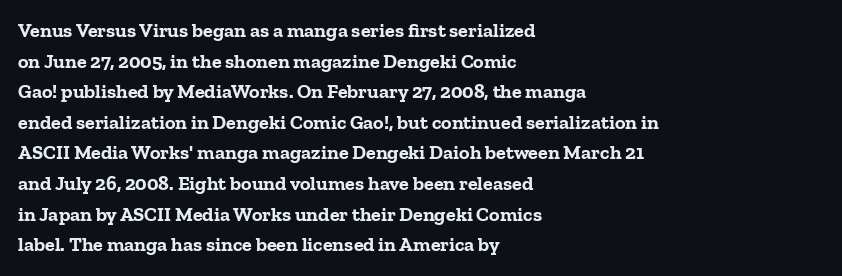
{"italic": "no", "bold": "yes", "underline": "no", "align": "left", "line_spacing": "normal", "line_spacing_ratio": 1.53, "letter_spacing": "normal", "letter_spacing_em": 0.0, "glyph_px": 20}
